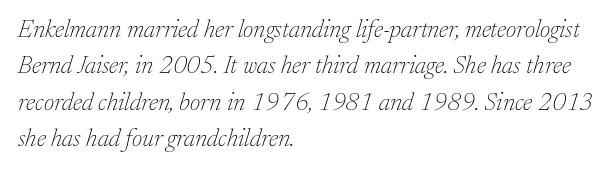
The image shows 25 px text type, italic (leaning right); set left-aligned, normal line spacing (1.46x), normal letter spacing, not underlined.
